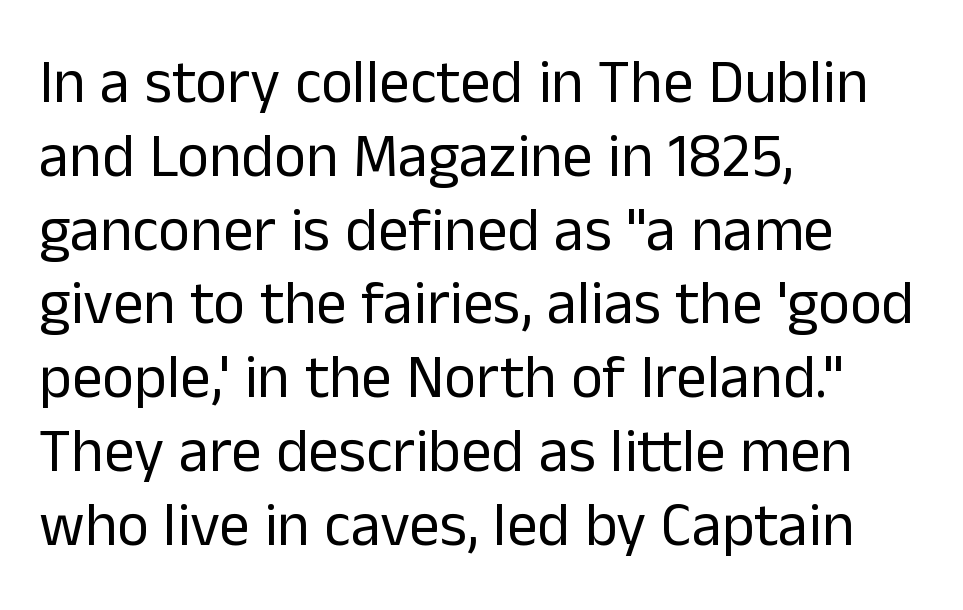
Q: Is the text bold? A: No.
Q: Is the text italic (slanted)? A: No, it is upright.
Q: Is the typeface a serif or a sans-serif typeface? A: Sans-serif.
Q: Is the text underlined? A: No.
Q: How is the paragraph aligned? A: Left-aligned.
Q: Is the spacing between letters normal or unusually wide? A: Normal.
Q: Width (condensed, normal, or wide)? A: Normal.
Q: Stroke contrast? A: Low.
Q: x-height? A: Medium.
Q: Monospaced? A: No.
